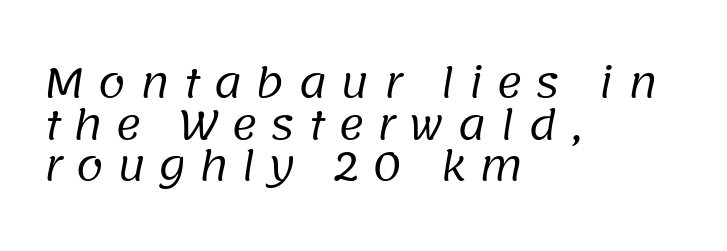
Q: Is the text bold? A: No.
Q: Is the typeface a serif or a sans-serif typeface? A: Sans-serif.
Q: Is the text underlined? A: No.
Q: How is the paragraph aligned? A: Left-aligned.
Q: Is the spacing between letters normal or unusually wide? A: Unusually wide.
Q: Is the spacing between lines tight, normal or loose? A: Tight.
Q: Width (condensed, normal, or wide)? A: Normal.
Q: Stroke contrast? A: Low.
Q: x-height? A: Large.
Q: Monospaced? A: No.
